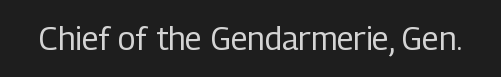
Q: Is the text bold? A: No.
Q: Is the text italic (slanted)? A: No, it is upright.
Q: Is the typeface a serif or a sans-serif typeface? A: Sans-serif.
Q: Is the text underlined? A: No.
Q: Is the spacing between letters normal or unusually wide? A: Normal.
Q: Width (condensed, normal, or wide)? A: Condensed.
Q: Stroke contrast? A: Low.
Q: x-height? A: Medium.
Q: Monospaced? A: No.
